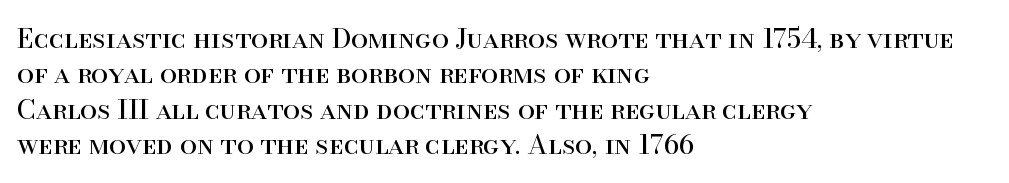
The image shows 27 px text type, upright; set left-aligned, normal line spacing (1.31x), normal letter spacing, not underlined.
